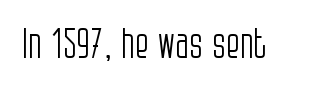
Q: Is the text bold? A: No.
Q: Is the text italic (slanted)? A: No, it is upright.
Q: Is the typeface a serif or a sans-serif typeface? A: Sans-serif.
Q: Is the text underlined? A: No.
Q: Is the spacing between letters normal or unusually wide? A: Normal.
Q: Width (condensed, normal, or wide)? A: Condensed.
Q: Stroke contrast? A: Low.
Q: x-height? A: Large.
Q: Monospaced? A: No.
